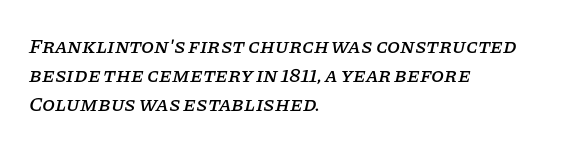
Q: Is the text italic (slanted)? A: Yes, it leans right by about 11 degrees.
Q: Is the text underlined? A: No.
Q: How is the paragraph aligned? A: Left-aligned.
Q: Is the spacing between letters normal or unusually wide? A: Normal.
Q: Is the spacing between lines tight, normal or loose? A: Normal.
